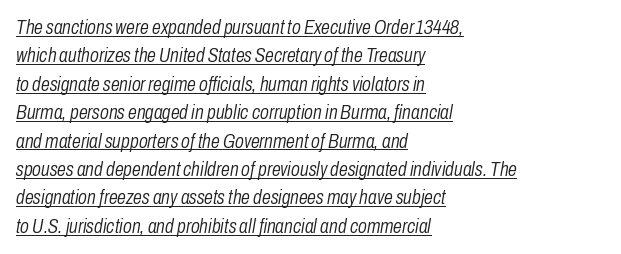
The image shows 20 px text type, italic (leaning right); set left-aligned, normal line spacing (1.42x), normal letter spacing, underlined.
